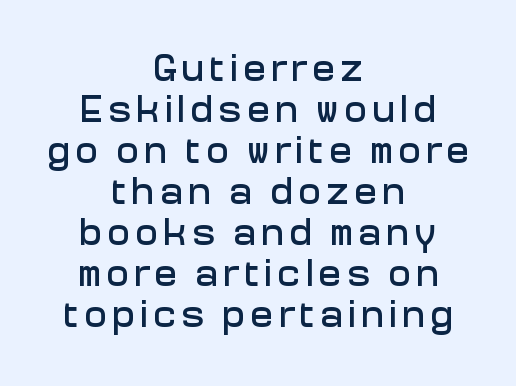
This sample has the flowing, uneven cadence of proportional lettering. Font category for this specimen: sans-serif. Quick note: not italic, upright. You could barely slide anything between these rows.
